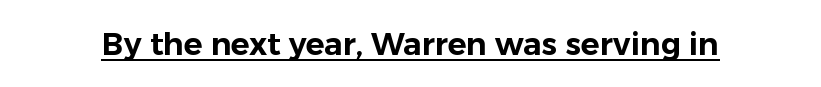
Q: Is the text italic (slanted)? A: No, it is upright.
Q: Is the typeface a serif or a sans-serif typeface? A: Sans-serif.
Q: Is the text underlined? A: Yes.
Q: Is the spacing between letters normal or unusually wide? A: Normal.
Q: Width (condensed, normal, or wide)? A: Normal.
Q: Stroke contrast? A: Low.
Q: x-height? A: Medium.
Q: Monospaced? A: No.
